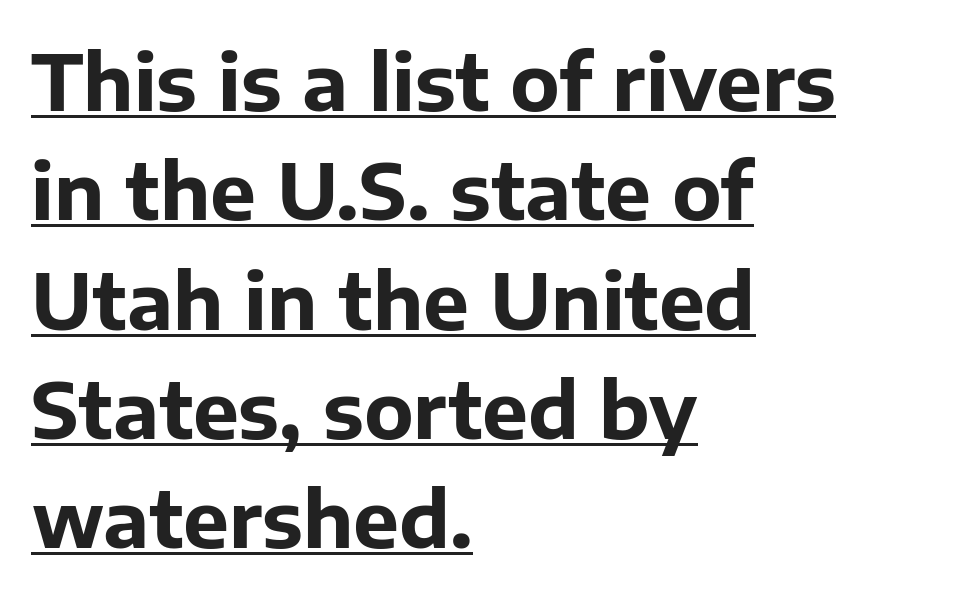
Q: Is the text bold? A: Yes.
Q: Is the text italic (slanted)? A: No, it is upright.
Q: Is the typeface a serif or a sans-serif typeface? A: Sans-serif.
Q: Is the text underlined? A: Yes.
Q: How is the paragraph aligned? A: Left-aligned.
Q: Is the spacing between letters normal or unusually wide? A: Normal.
Q: Is the spacing between lines tight, normal or loose? A: Normal.
Q: Width (condensed, normal, or wide)? A: Normal.
Q: Stroke contrast? A: Low.
Q: x-height? A: Medium.
Q: Monospaced? A: No.
